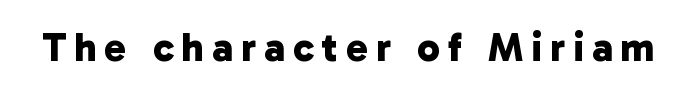
The image shows 41 px bold sans-serif type; set not underlined; low stroke contrast and a medium x-height.
